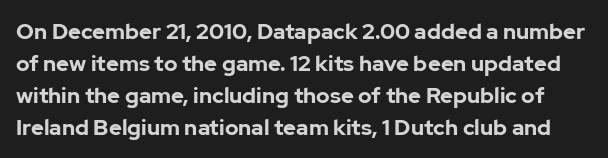
Decoration check: the copy has no underline. Is the type bold? Yes — the strokes are clearly thick and heavy. Tracking here is standard; glyphs follow each other at the usual distance. Notice how the stems are strictly vertical — no italics here. These lines sit exactly where default settings would place them.
